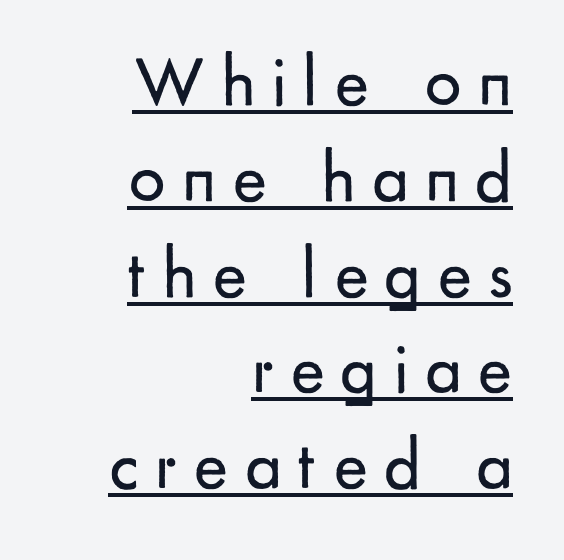
{"serif": "no", "italic": "no", "bold": "no", "weight": "regular", "width": "normal", "stroke_contrast": "low", "x_height": "small", "monospaced": "no", "underline": "yes", "align": "right", "line_spacing": "normal", "line_spacing_ratio": 1.33, "letter_spacing": "wide", "letter_spacing_em": 0.23, "glyph_px": 72}
